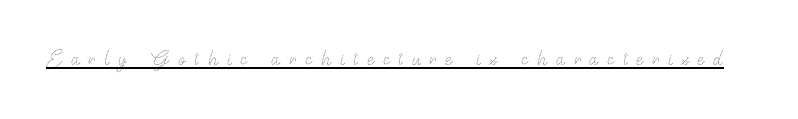
Q: Is the text bold? A: No.
Q: Is the text italic (slanted)? A: Yes.
Q: Is the text underlined? A: Yes.
Q: Is the spacing between letters normal or unusually wide? A: Unusually wide.
